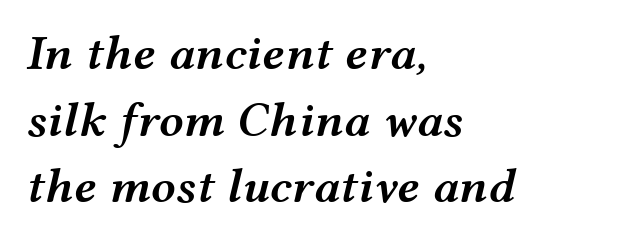
{"italic": "yes", "lean": "right", "slant_degrees": 12, "bold": "semi", "weight": "semibold", "width": "wide", "stroke_contrast": "medium", "x_height": "medium", "monospaced": "no", "underline": "no", "align": "left", "line_spacing": "normal", "line_spacing_ratio": 1.36, "letter_spacing": "normal", "letter_spacing_em": 0.0, "glyph_px": 49}
